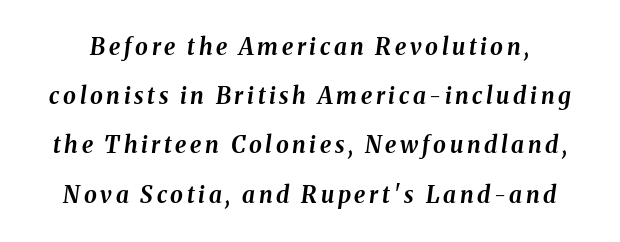
Rendered with sloped, italic letterforms. Descenders are the only things crossing below the line. A typesetter would call this leading open, well beyond the default. Caption: bold face, heavy strokes.
